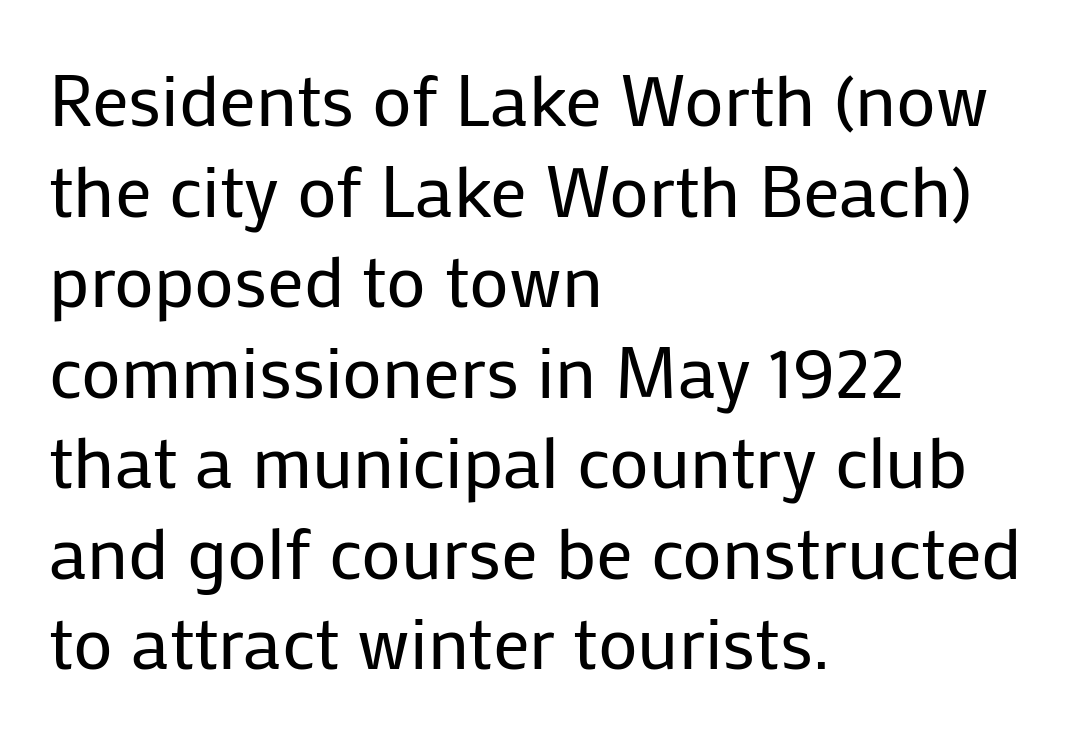
The rag falls on the right side of this text block. The passage shown is typeset with a sans-serif family. If you drew a line through each stem, it would be perfectly vertical. A typesetter would call this proportional, since set widths differ per character. Stroke mass is kept to a normal reading level or below.
